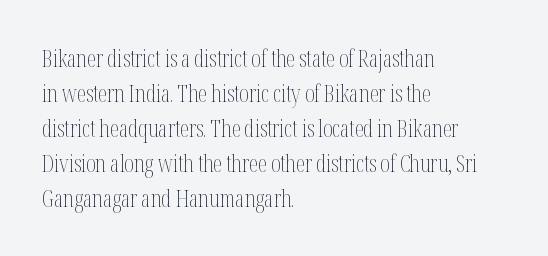
Q: Is the text bold? A: No.
Q: Is the text italic (slanted)? A: No, it is upright.
Q: Is the text underlined? A: No.
Q: How is the paragraph aligned? A: Left-aligned.
Q: Is the spacing between letters normal or unusually wide? A: Normal.
Q: Is the spacing between lines tight, normal or loose? A: Normal.
